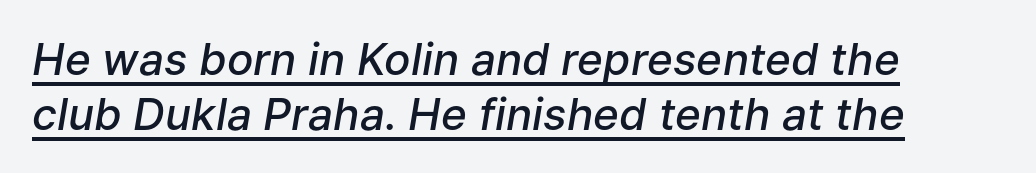
Standard letterfit; no display-style spreading of the glyphs. This sample carries an underscore along the baseline area. Looks like regular typesetting: each glyph gets only the width it needs. Whoever set this chose a conventional vertical rhythm. Italic? Definitely — the glyphs are oblique. Where is the straight margin? On the left.
